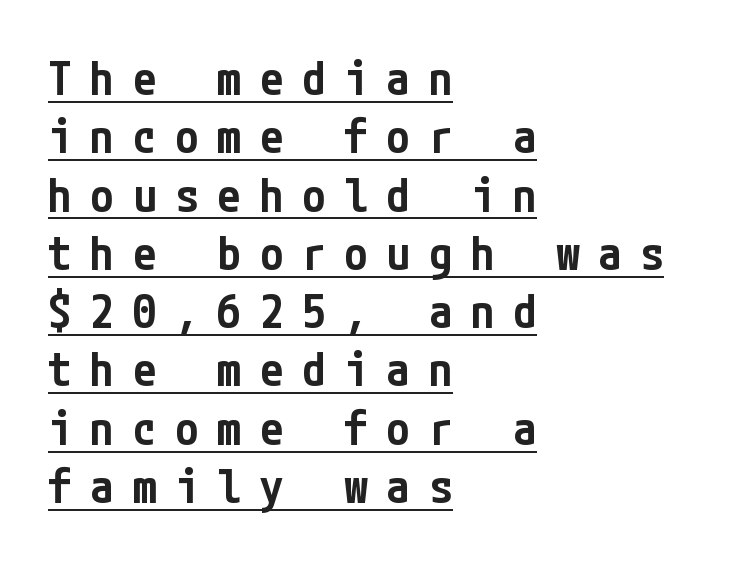
The image shows 47 px semibold, condensed sans-serif type, upright; set left-aligned, line spacing 1.24x, unusually wide letter spacing (+0.4 em), underlined; low stroke contrast and a medium x-height.
